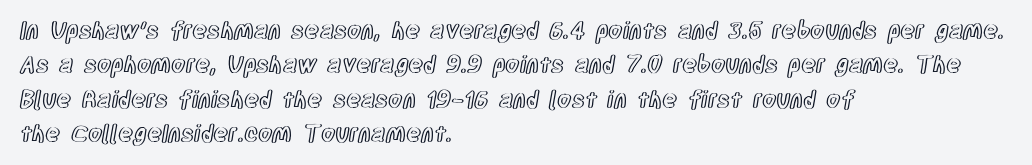
Q: Is the text italic (slanted)? A: Yes.
Q: Is the text underlined? A: No.
Q: How is the paragraph aligned? A: Left-aligned.
Q: Is the spacing between letters normal or unusually wide? A: Normal.
Q: Is the spacing between lines tight, normal or loose? A: Normal.
